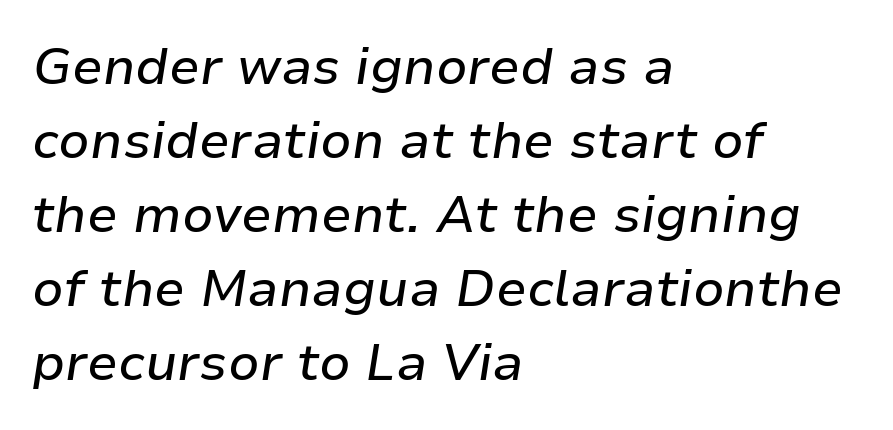
{"italic": "yes", "lean": "right", "slant_degrees": 9, "width": "normal", "stroke_contrast": "low", "x_height": "medium", "monospaced": "no", "underline": "no", "align": "left", "line_spacing": "normal", "line_spacing_ratio": 1.45, "letter_spacing": "normal", "letter_spacing_em": 0.0, "glyph_px": 51}
